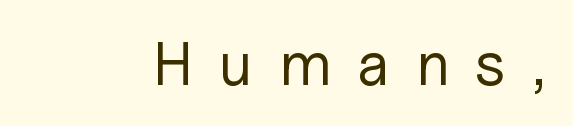
The image shows 61 px regular-weight sans-serif type, upright; set unusually wide letter spacing (+0.43 em), not underlined; low stroke contrast and a medium x-height.
